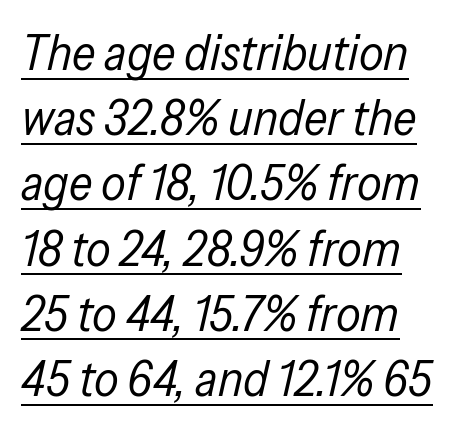
This rendering leaves character spacing at its baseline value. Horizontal alignment here is leftward, the default for most running prose. The designer left line spacing at the default. Weight class: somewhere from thin through regular. You can tell it's italic because the verticals aren't actually vertical.
